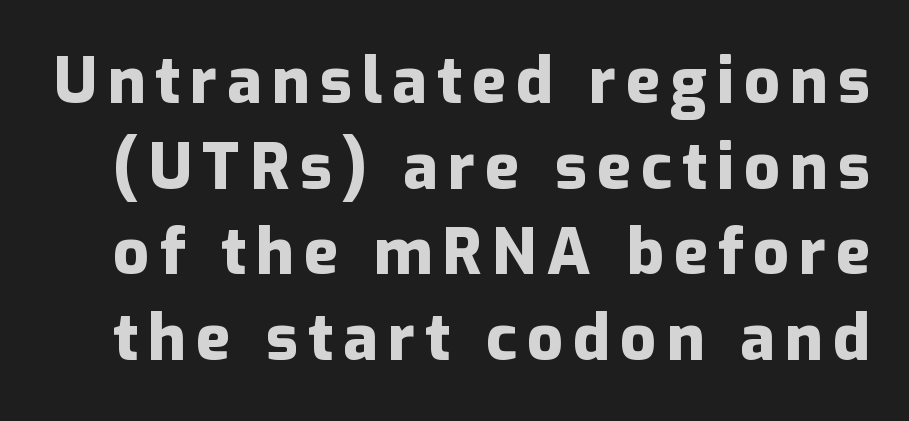
Q: Is the text bold? A: Yes.
Q: Is the text italic (slanted)? A: No, it is upright.
Q: Is the typeface a serif or a sans-serif typeface? A: Sans-serif.
Q: Is the text underlined? A: No.
Q: Is the spacing between lines tight, normal or loose? A: Normal.
Q: Width (condensed, normal, or wide)? A: Normal.
Q: Stroke contrast? A: Low.
Q: x-height? A: Medium.
Q: Monospaced? A: No.
